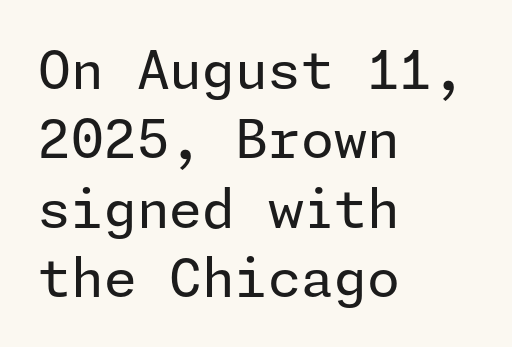
The letters stand upright; this is a roman face. Nope, no serifs anywhere on these letters. The letterforms sit at book weight or below. Notice how descenders clear the ascenders below comfortably — that's standard leading.
